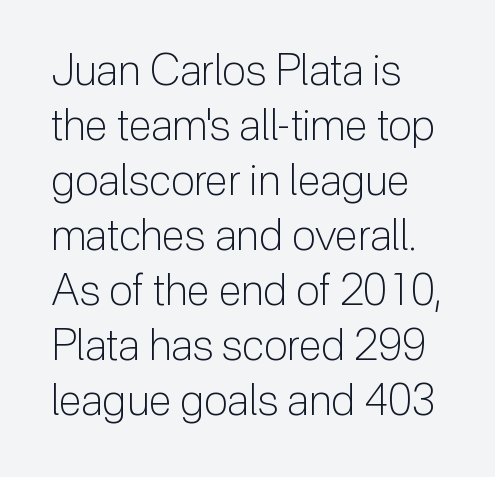
The image shows 43 px light sans-serif type, upright; set left-aligned, normal line spacing (1.28x), normal letter spacing, not underlined; low stroke contrast and a medium x-height.
